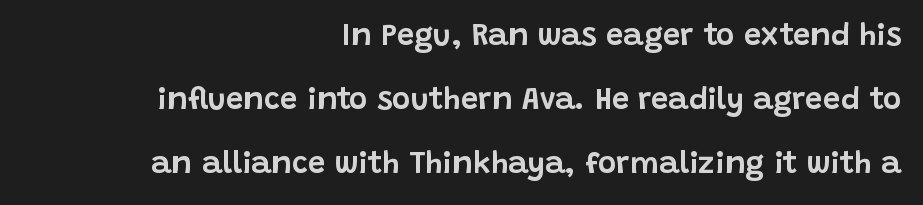
Quick note: underline off. Nothing sits at the stroke ends, so this counts as sans-serif. Every row of glyphs terminates at an identical x-position on the right. The passage shown has conventional tracking throughout.
